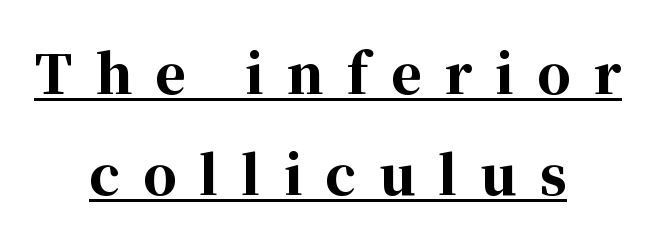
The image shows 53 px bold serif type, upright; set centered, loose line spacing (1.9x), unusually wide letter spacing (+0.43 em), underlined; high stroke contrast and a medium x-height.
